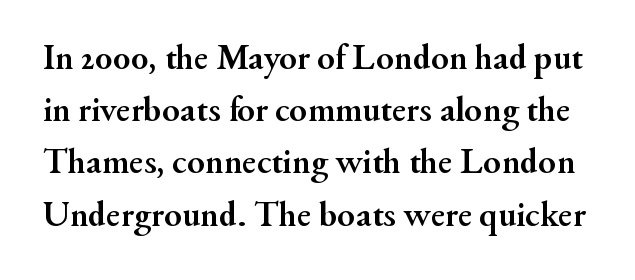
Note the varied advance widths — an 'i' is clearly narrower than an 'm'. Small tapered or slab feet sit at the stroke ends, so this counts as serif. Is there any slant? The stems are plumb. The space directly below the letters is spotless. The vertical gap from one line to the next is medium. Tracking here is standard; glyphs follow each other at the usual distance.
